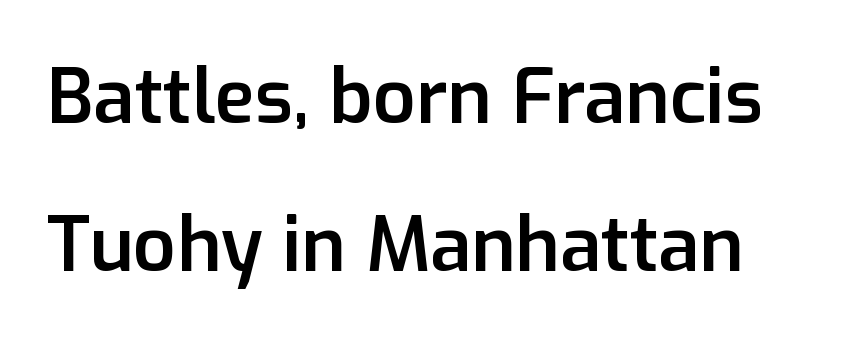
{"serif": "no", "italic": "no", "bold": "semi", "weight": "semibold", "width": "normal", "stroke_contrast": "low", "x_height": "medium", "monospaced": "no", "underline": "no", "line_spacing": "loose", "line_spacing_ratio": 1.98, "letter_spacing": "normal", "letter_spacing_em": 0.0, "glyph_px": 75}
